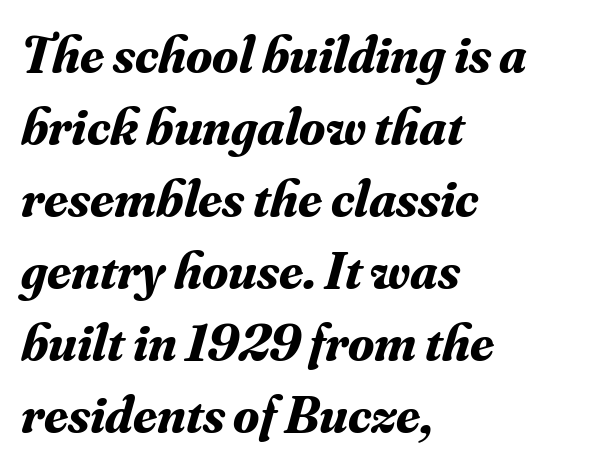
Q: Is the text bold? A: Yes.
Q: Is the text italic (slanted)? A: Yes, it leans right by about 16 degrees.
Q: Is the typeface a serif or a sans-serif typeface? A: Serif.
Q: Is the text underlined? A: No.
Q: How is the paragraph aligned? A: Left-aligned.
Q: Is the spacing between letters normal or unusually wide? A: Normal.
Q: Is the spacing between lines tight, normal or loose? A: Normal.
Q: Width (condensed, normal, or wide)? A: Normal.
Q: Stroke contrast? A: Medium.
Q: x-height? A: Small.
Q: Monospaced? A: No.
